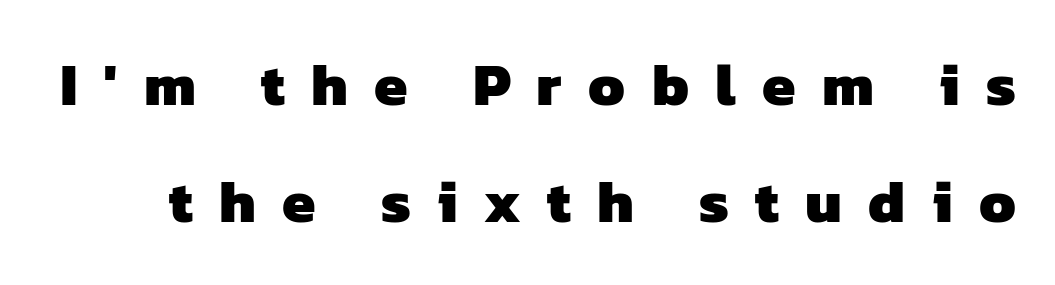
The image shows 60 px heavy sans-serif type; set loose line spacing (1.95x), unusually wide letter spacing (+0.44 em), not underlined; low stroke contrast and a medium x-height.
